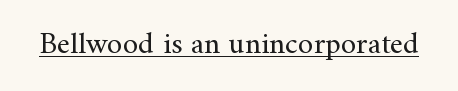
Type style note: has serifs. Stems here are at most as thick as an everyday book face. Does extra space separate the letters? No, they use regular spacing. Posture: vertical. Character widths vary here, with narrow letters taking less room than wide ones. Compared with undecorated copy, this sample adds a rule below the words.
